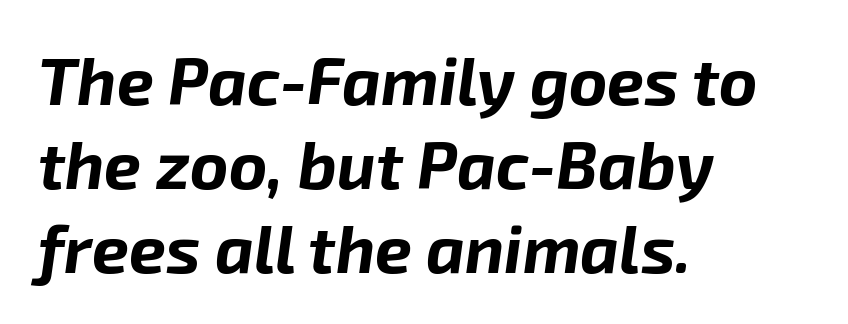
Q: Is the text bold? A: Yes.
Q: Is the text italic (slanted)? A: Yes, it leans right by about 8 degrees.
Q: Is the text underlined? A: No.
Q: How is the paragraph aligned? A: Left-aligned.
Q: Is the spacing between letters normal or unusually wide? A: Normal.
Q: Is the spacing between lines tight, normal or loose? A: Normal.
Q: Width (condensed, normal, or wide)? A: Normal.
Q: Stroke contrast? A: Low.
Q: x-height? A: Medium.
Q: Monospaced? A: No.
